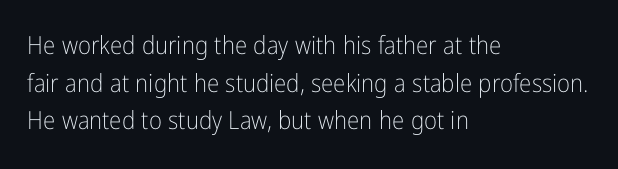
The face used here is rendered with its standard letterfit. Just letters on the line, the space beneath them empty. Caption: face not bold, strokes unweighted. Line spacing here is normal.
